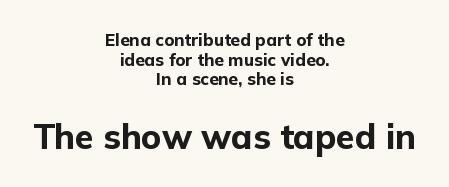
The image shows 34 px bold sans-serif type, upright; set centered, line spacing 1.16x, normal letter spacing, not underlined; the second (bottom) block is 2.0x larger; low stroke contrast and a medium x-height.
